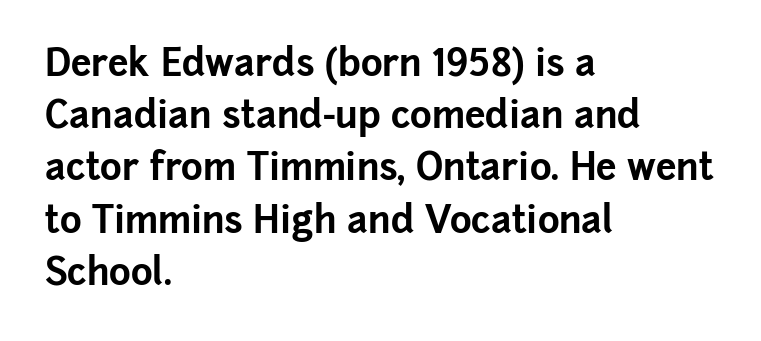
The image shows 37 px bold sans-serif type, upright; set left-aligned, normal line spacing (1.41x), normal letter spacing, not underlined; low stroke contrast and a medium x-height.
